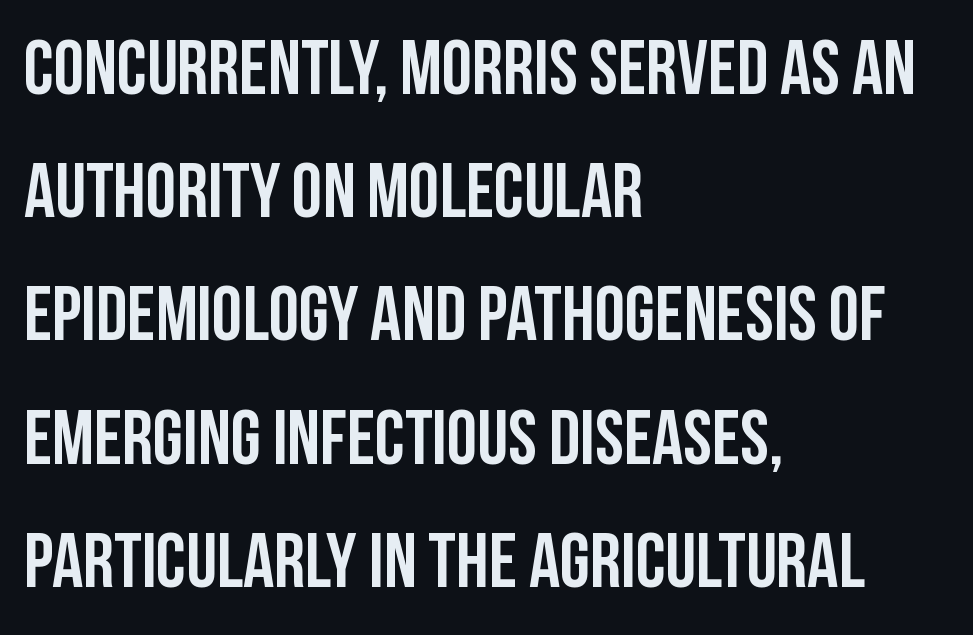
Q: Is the text italic (slanted)? A: No, it is upright.
Q: Is the typeface a serif or a sans-serif typeface? A: Sans-serif.
Q: Is the text underlined? A: No.
Q: How is the paragraph aligned? A: Left-aligned.
Q: Is the spacing between letters normal or unusually wide? A: Normal.
Q: Is the spacing between lines tight, normal or loose? A: Normal.
Q: Width (condensed, normal, or wide)? A: Condensed.
Q: Stroke contrast? A: Low.
Q: x-height? A: Large.
Q: Monospaced? A: No.
